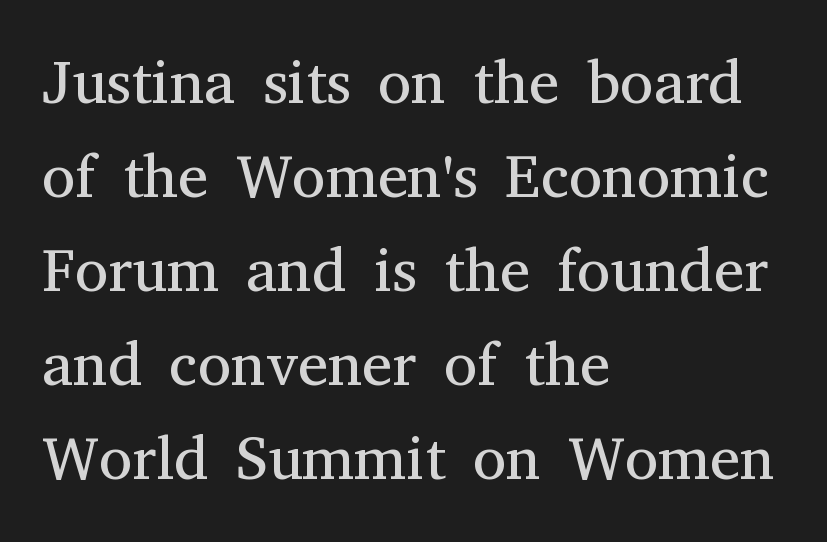
Q: Is the text bold? A: No.
Q: Is the text italic (slanted)? A: No, it is upright.
Q: Is the typeface a serif or a sans-serif typeface? A: Serif.
Q: Is the text underlined? A: No.
Q: How is the paragraph aligned? A: Left-aligned.
Q: Is the spacing between letters normal or unusually wide? A: Normal.
Q: Is the spacing between lines tight, normal or loose? A: Normal.
Q: Width (condensed, normal, or wide)? A: Normal.
Q: Stroke contrast? A: Medium.
Q: x-height? A: Medium.
Q: Monospaced? A: No.
